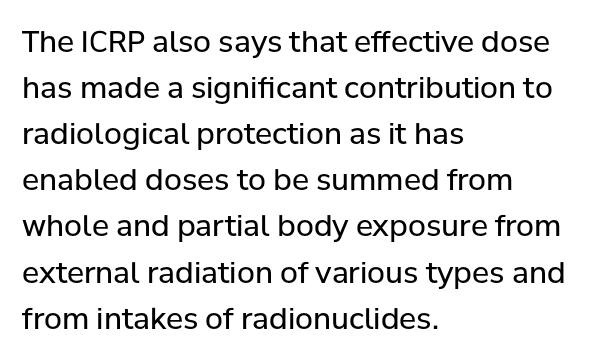
{"serif": "no", "italic": "no", "bold": "no", "weight": "regular", "width": "normal", "stroke_contrast": "low", "x_height": "medium", "monospaced": "no", "underline": "no", "align": "left", "line_spacing": "normal", "line_spacing_ratio": 1.59, "letter_spacing": "normal", "letter_spacing_em": 0.0, "glyph_px": 29}
